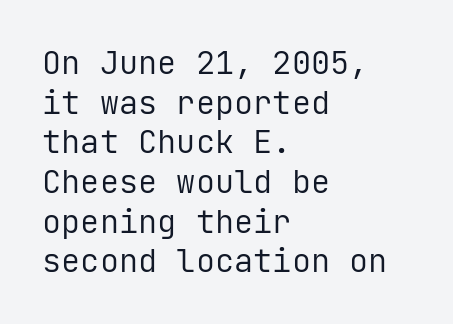
Type style note: lacks serifs. Spacing verdict: monospaced, one width for all characters. A classic flush-left, rag-right setting is used for this passage. Lines of text with bare space underneath. This reads as an unemphasized weight, regular at the heaviest.
